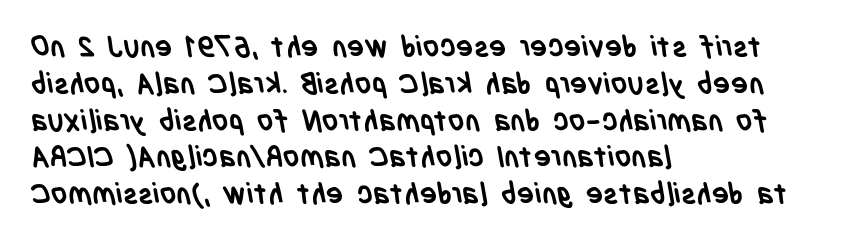
{"serif": "no", "bold": "yes", "weight": "semibold", "width": "condensed", "stroke_contrast": "low", "x_height": "large", "monospaced": "no", "underline": "no", "align": "left", "line_spacing": "normal", "line_spacing_ratio": 1.27, "letter_spacing": "normal", "letter_spacing_em": 0.0, "glyph_px": 29}
